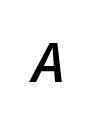
Every letter is mildly thick-stroked: semibold rather than bold. In terms of letterspacing, this is a distinctly airy, spread setting. Fixed-width glyphs throughout — classic coding-font behaviour. Quick note: underline off. Posture: slanted.
